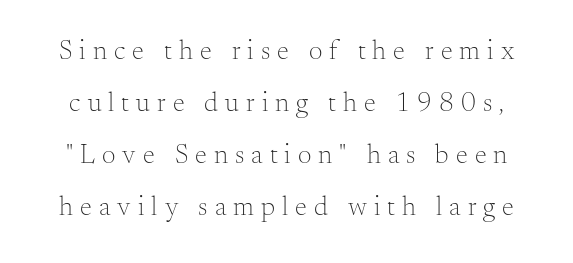
Q: Is the text bold? A: No.
Q: Is the text italic (slanted)? A: No, it is upright.
Q: Is the text underlined? A: No.
Q: Is the spacing between letters normal or unusually wide? A: Unusually wide.
Q: Is the spacing between lines tight, normal or loose? A: Loose.
